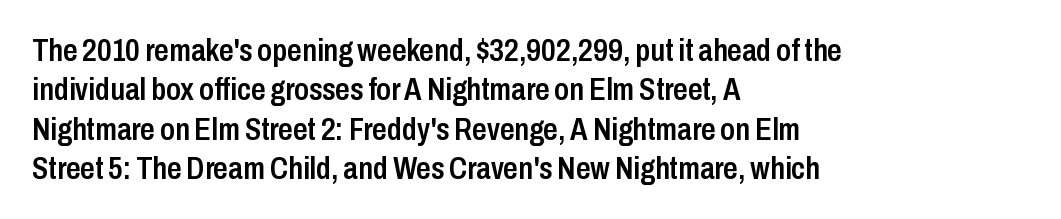
The type is set solid horizontally, with unmodified tracking. Underlining? Definitely not there. A typesetter would label this face a sans. In terms of posture, this sample is upright. Bold? Not quite — semibold, heavier than regular but stopping short. The face used here is proportionally spaced, like ordinary book or web type.
